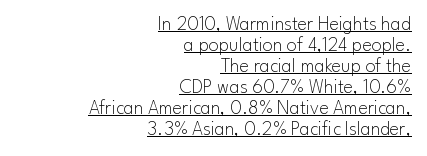
{"italic": "no", "bold": "no", "underline": "yes", "align": "right", "line_spacing": "tight", "line_spacing_ratio": 1.05, "letter_spacing": "normal", "letter_spacing_em": 0.0, "glyph_px": 20}
